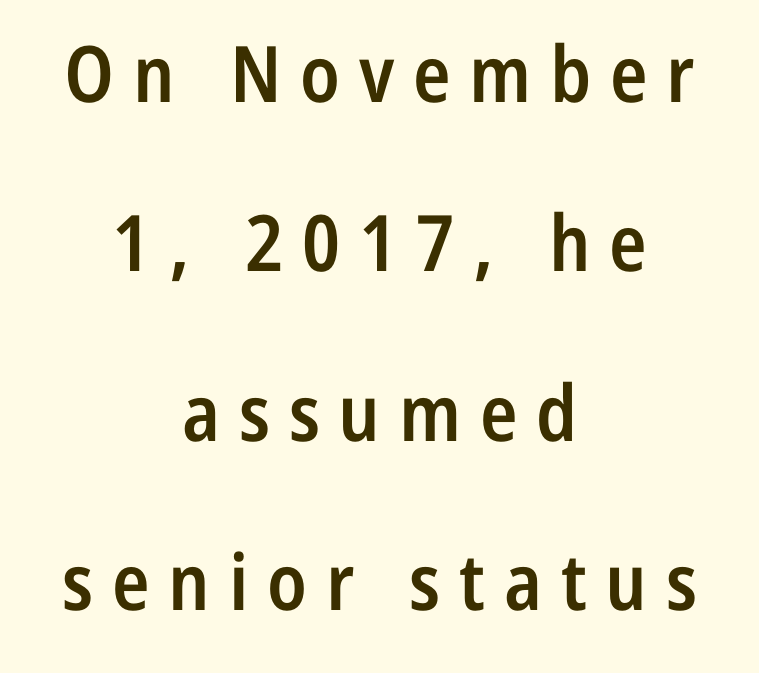
{"serif": "no", "italic": "no", "bold": "semi", "weight": "semibold", "width": "condensed", "stroke_contrast": "low", "x_height": "medium", "monospaced": "no", "underline": "no", "align": "center", "line_spacing": "loose", "line_spacing_ratio": 2.17, "letter_spacing": "wide", "letter_spacing_em": 0.24, "glyph_px": 78}
